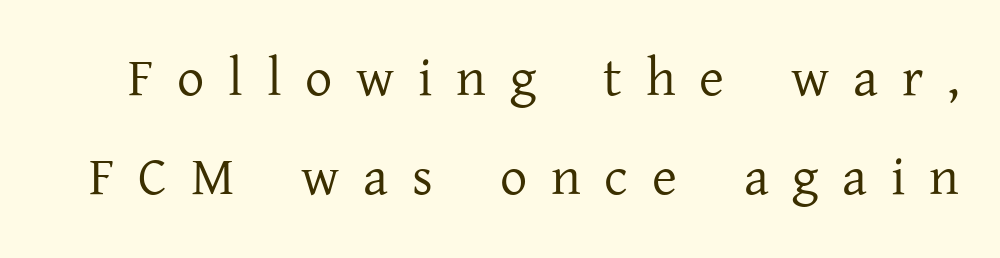
{"serif": "yes", "italic": "no", "bold": "no", "weight": "regular", "width": "normal", "stroke_contrast": "low", "x_height": "medium", "monospaced": "no", "underline": "no", "line_spacing_ratio": 1.84, "letter_spacing": "wide", "letter_spacing_em": 0.44, "glyph_px": 54}
